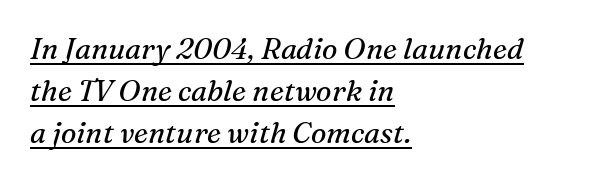
Q: Is the text bold? A: No.
Q: Is the text italic (slanted)? A: Yes, it leans right by about 16 degrees.
Q: Is the typeface a serif or a sans-serif typeface? A: Serif.
Q: Is the text underlined? A: Yes.
Q: How is the paragraph aligned? A: Left-aligned.
Q: Is the spacing between letters normal or unusually wide? A: Normal.
Q: Is the spacing between lines tight, normal or loose? A: Normal.
Q: Width (condensed, normal, or wide)? A: Normal.
Q: Stroke contrast? A: Medium.
Q: x-height? A: Medium.
Q: Monospaced? A: No.
